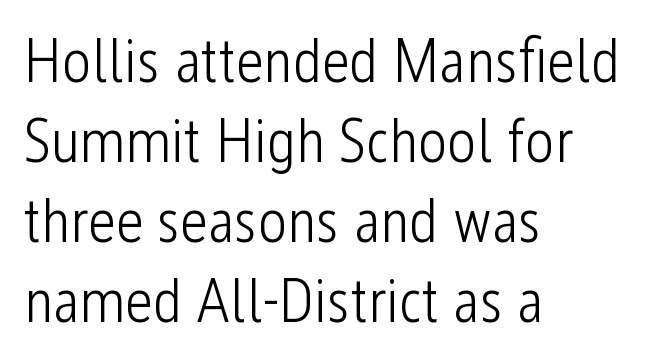
Q: Is the text bold? A: No.
Q: Is the text italic (slanted)? A: No, it is upright.
Q: Is the typeface a serif or a sans-serif typeface? A: Sans-serif.
Q: Is the text underlined? A: No.
Q: How is the paragraph aligned? A: Left-aligned.
Q: Is the spacing between letters normal or unusually wide? A: Normal.
Q: Is the spacing between lines tight, normal or loose? A: Normal.
Q: Width (condensed, normal, or wide)? A: Condensed.
Q: Stroke contrast? A: Low.
Q: x-height? A: Medium.
Q: Monospaced? A: No.
